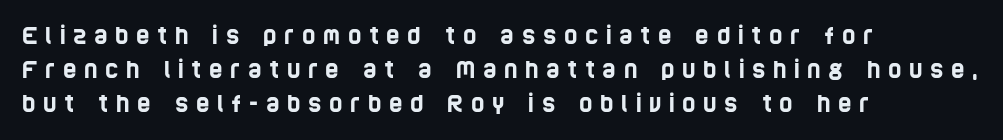
The tracking reads as deliberately expanded to a designer's eye. The lines sit at an ordinary, default distance from one another. The gap between lines stays unmarked. Casual observation: everything's shoved over to the left.
